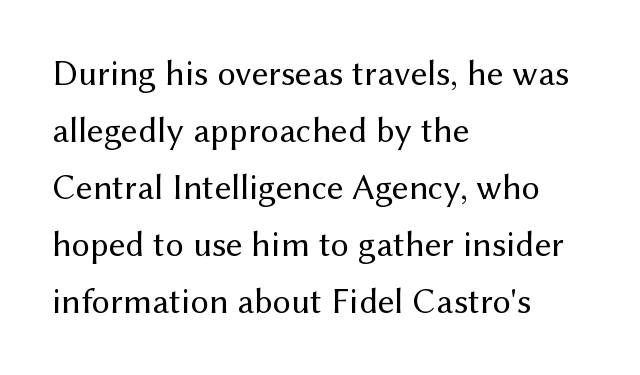
The face used here is proportionally spaced, like ordinary book or web type. Notice how the stems are strictly vertical — no italics here. The space between consecutive lines is moderate. No chunkiness to these letters — they're not bold.
